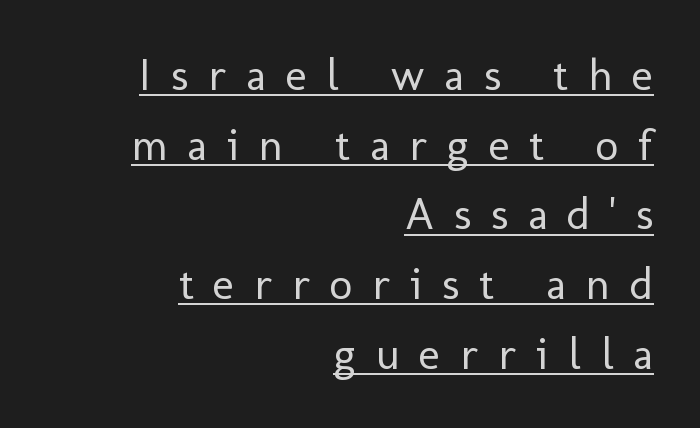
{"serif": "no", "italic": "no", "bold": "no", "weight": "regular", "width": "normal", "stroke_contrast": "low", "x_height": "medium", "monospaced": "no", "underline": "yes", "align": "right", "line_spacing": "normal", "line_spacing_ratio": 1.55, "letter_spacing": "wide", "letter_spacing_em": 0.44, "glyph_px": 45}
